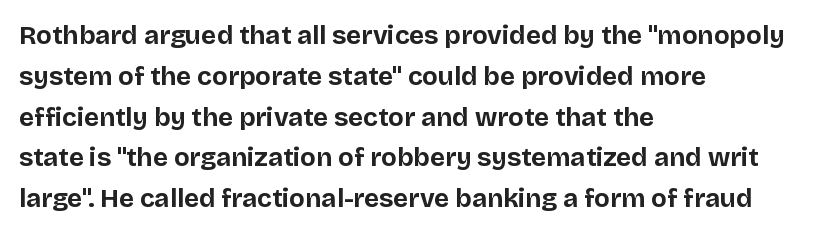
The image shows 26 px bold type, upright; set left-aligned, normal line spacing (1.57x), normal letter spacing, not underlined.
